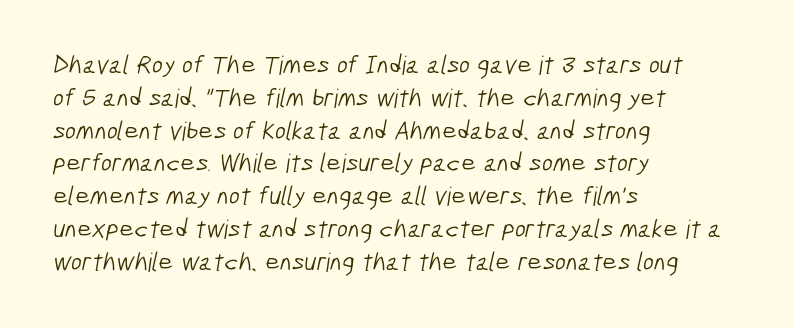
{"bold": "no", "underline": "no", "align": "left", "line_spacing": "normal", "line_spacing_ratio": 1.26, "letter_spacing": "normal", "letter_spacing_em": 0.0, "glyph_px": 26}
